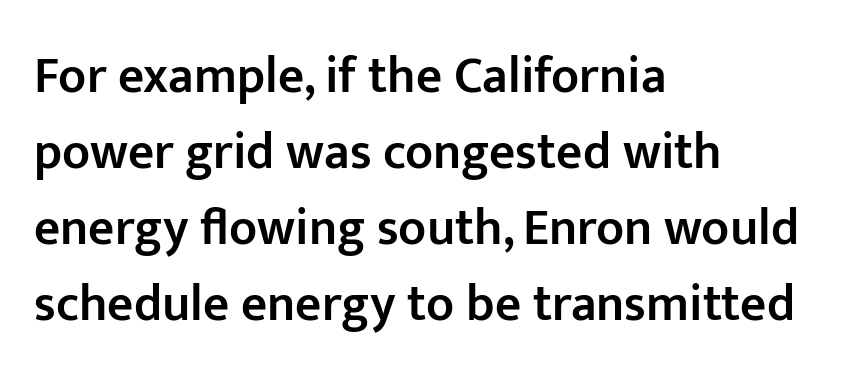
The image shows 51 px semibold sans-serif type, upright; set left-aligned, normal line spacing (1.49x), normal letter spacing, not underlined; low stroke contrast and a medium x-height.
